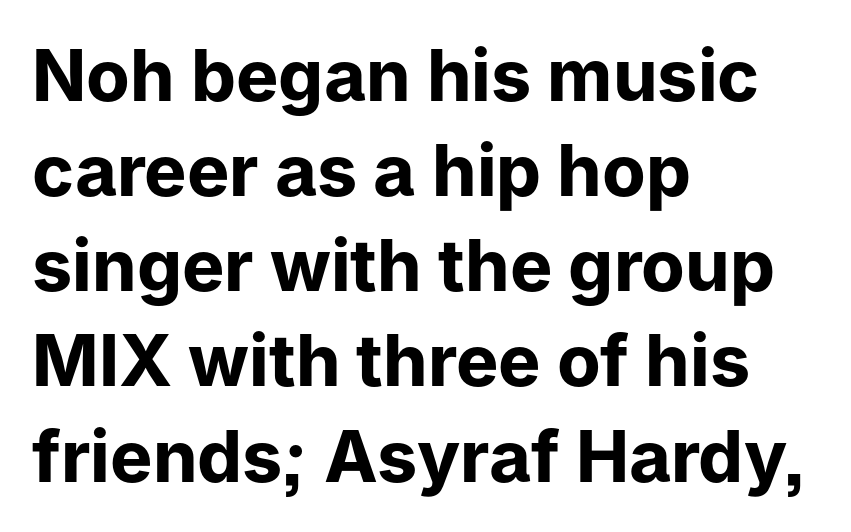
Nobody drew a line under any word here. Leftover space on each line is placed entirely after the last word. A sans-serif font was chosen for this passage. Summary of vertical rhythm: regular, with standard interline spacing.
